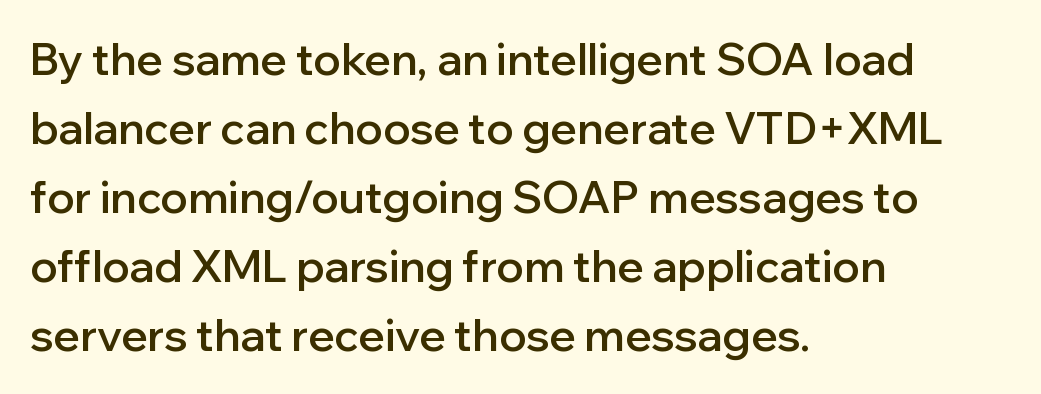
{"serif": "no", "italic": "no", "bold": "semi", "weight": "semibold", "width": "normal", "stroke_contrast": "low", "x_height": "medium", "monospaced": "no", "underline": "no", "align": "left", "line_spacing": "normal", "line_spacing_ratio": 1.57, "letter_spacing": "normal", "letter_spacing_em": 0.0, "glyph_px": 44}
